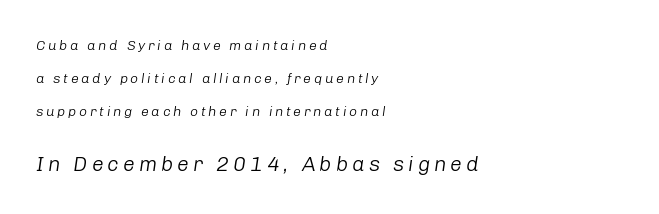
The text block is weighted toward the left margin, trailing off unevenly rightward. Type size steps up from the first block to the second. The font's italic variant was chosen for this text. The zone under the glyphs is completely vacant.
